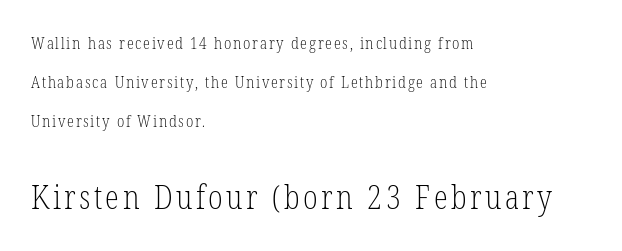
{"serif": "yes", "italic": "no", "bold": "no", "weight": "light", "width": "condensed", "stroke_contrast": "low", "x_height": "medium", "monospaced": "no", "underline": "no", "align": "left", "line_spacing": "loose", "line_spacing_ratio": 2.45, "larger_block": "second", "size_ratio": 2.0, "glyph_px": 32}
